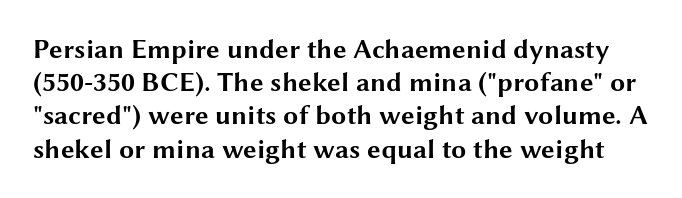
Nobody drew a line under any word here. Letter spacing: default. This is the regular roman posture of the typeface. In terms of weight, the rendering is a true, heavy bold.
